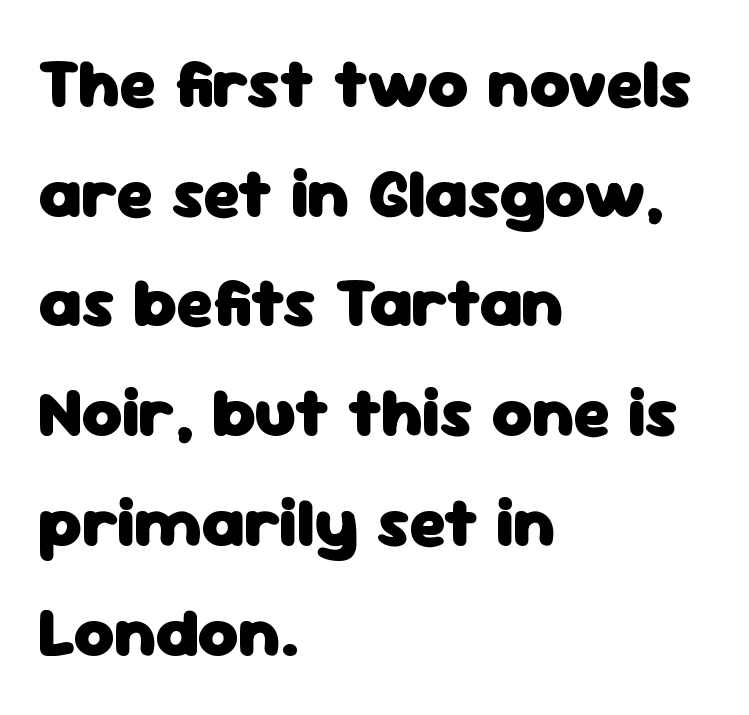
Q: Is the text bold? A: Yes.
Q: Is the text italic (slanted)? A: No, it is upright.
Q: Is the typeface a serif or a sans-serif typeface? A: Sans-serif.
Q: Is the text underlined? A: No.
Q: How is the paragraph aligned? A: Left-aligned.
Q: Is the spacing between letters normal or unusually wide? A: Normal.
Q: Is the spacing between lines tight, normal or loose? A: Normal.
Q: Width (condensed, normal, or wide)? A: Normal.
Q: Stroke contrast? A: Low.
Q: x-height? A: Medium.
Q: Monospaced? A: No.
